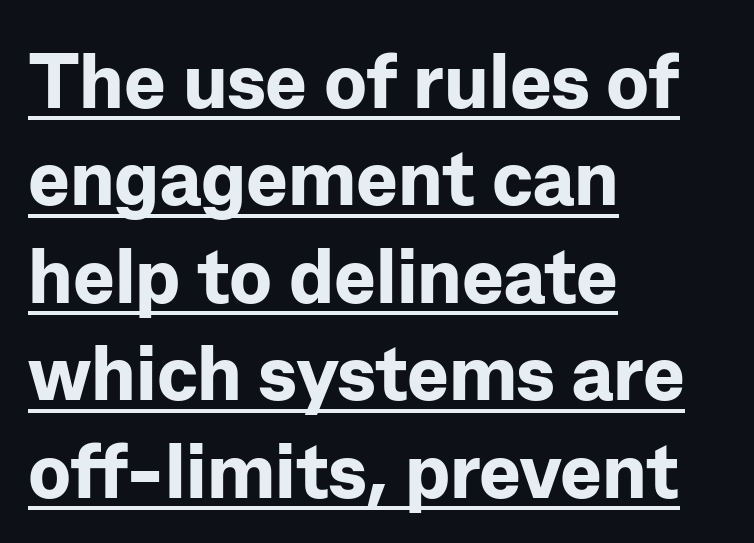
Q: Is the text bold? A: Yes.
Q: Is the text italic (slanted)? A: No, it is upright.
Q: Is the typeface a serif or a sans-serif typeface? A: Sans-serif.
Q: Is the text underlined? A: Yes.
Q: How is the paragraph aligned? A: Left-aligned.
Q: Is the spacing between letters normal or unusually wide? A: Normal.
Q: Is the spacing between lines tight, normal or loose? A: Normal.
Q: Width (condensed, normal, or wide)? A: Normal.
Q: Stroke contrast? A: Low.
Q: x-height? A: Medium.
Q: Monospaced? A: No.
